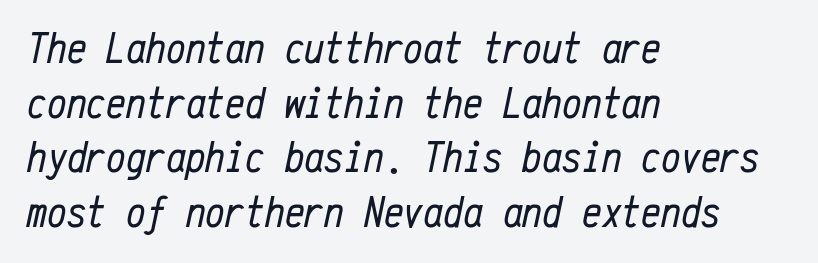
Quick note: italic. A classic flush-left, rag-right setting is used for this passage. Is this a fixed-width face? Yes — each glyph sits in an identical cell. This is not heavy type; no bold has been used.
